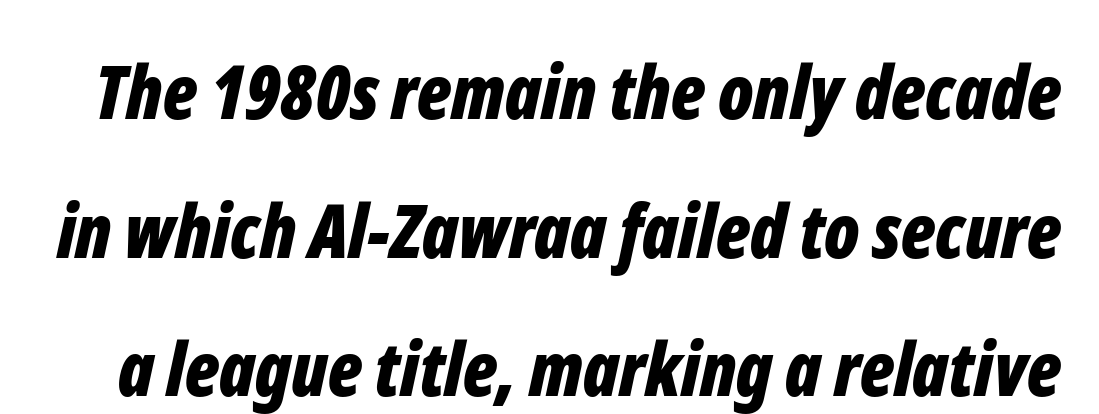
{"italic": "yes", "lean": "right", "slant_degrees": 12, "bold": "yes", "weight": "bold", "width": "condensed", "stroke_contrast": "low", "x_height": "medium", "monospaced": "no", "underline": "no", "line_spacing_ratio": 1.85, "letter_spacing": "normal", "letter_spacing_em": 0.0, "glyph_px": 75}
